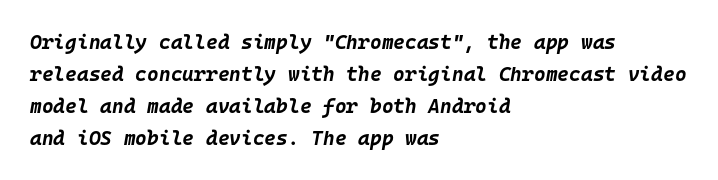
Does the copy run flush right? No — it runs flush left. The space directly below the letters is spotless. The gaps between neighbouring characters are ordinary and unremarkable. Set as a true bold cut, around the 700 mark.
